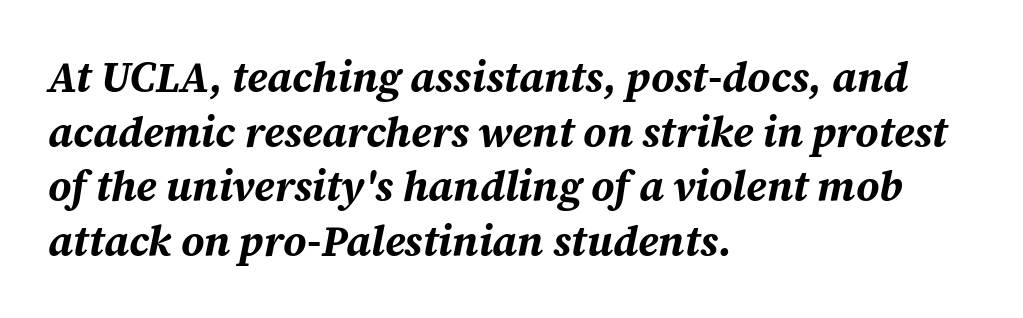
Q: Is the text bold? A: Yes.
Q: Is the text italic (slanted)? A: Yes, it leans right by about 12 degrees.
Q: Is the text underlined? A: No.
Q: How is the paragraph aligned? A: Left-aligned.
Q: Is the spacing between letters normal or unusually wide? A: Normal.
Q: Is the spacing between lines tight, normal or loose? A: Normal.
Q: Width (condensed, normal, or wide)? A: Normal.
Q: Stroke contrast? A: Medium.
Q: x-height? A: Medium.
Q: Monospaced? A: No.
